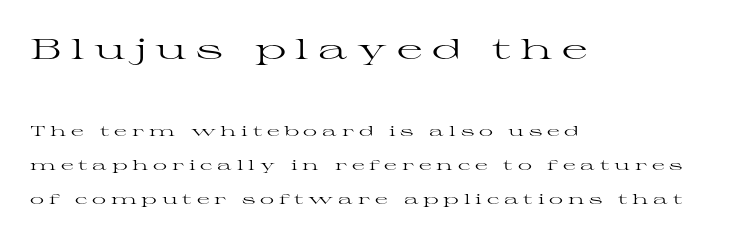
The image shows 28 px regular-weight, wide serif type, upright; set left-aligned, loose line spacing (2.44x), unusually wide letter spacing (+0.34 em), not underlined; the first (top) block is 2.0x larger; high stroke contrast and a medium x-height.
